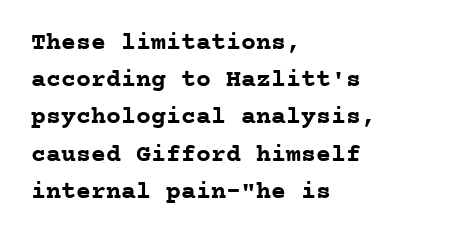
{"italic": "no", "bold": "yes", "underline": "no", "align": "left", "line_spacing": "normal", "line_spacing_ratio": 1.49, "letter_spacing": "normal", "letter_spacing_em": 0.0, "glyph_px": 25}
